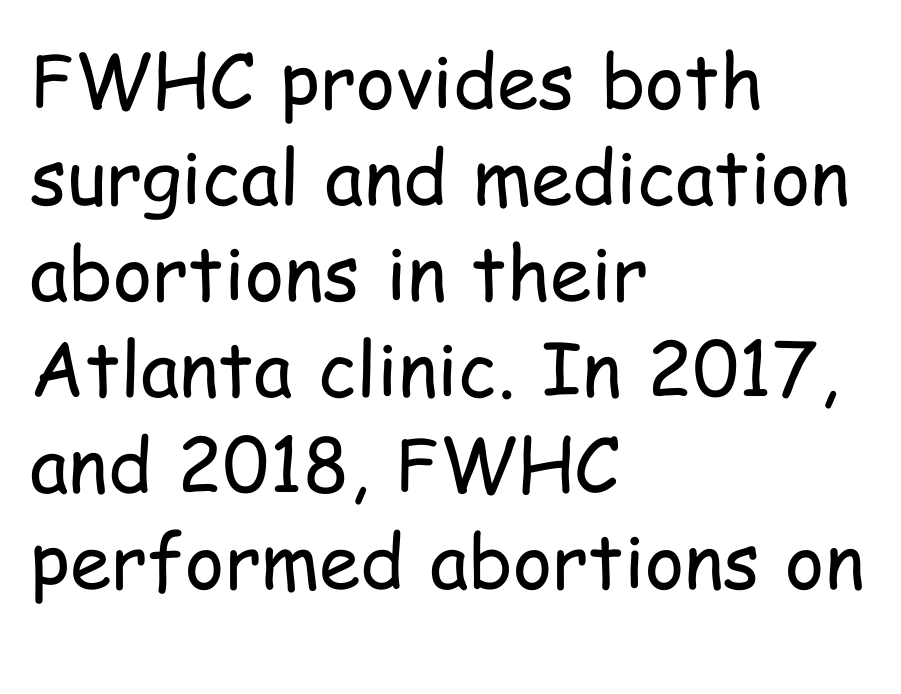
{"serif": "no", "italic": "no", "bold": "no", "weight": "regular", "width": "condensed", "stroke_contrast": "low", "x_height": "medium", "monospaced": "no", "underline": "no", "align": "left", "line_spacing": "normal", "line_spacing_ratio": 1.28, "letter_spacing": "normal", "letter_spacing_em": 0.0, "glyph_px": 75}
